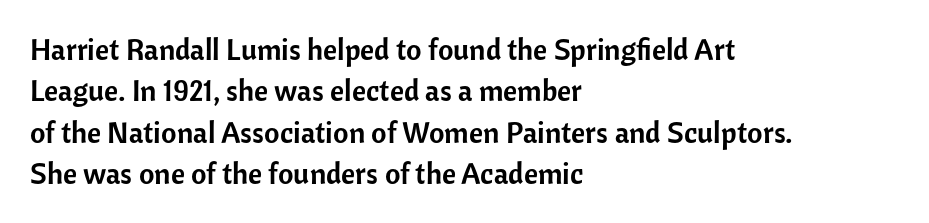
{"serif": "no", "italic": "no", "width": "normal", "stroke_contrast": "low", "x_height": "medium", "monospaced": "no", "underline": "no", "align": "left", "line_spacing": "normal", "line_spacing_ratio": 1.38, "letter_spacing": "normal", "letter_spacing_em": 0.0, "glyph_px": 30}
